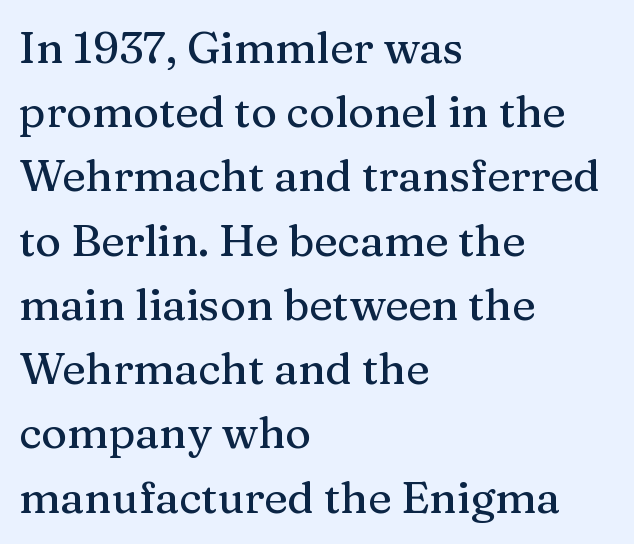
{"serif": "yes", "italic": "no", "width": "normal", "stroke_contrast": "medium", "x_height": "medium", "monospaced": "no", "underline": "no", "align": "left", "line_spacing": "normal", "line_spacing_ratio": 1.46, "letter_spacing": "normal", "letter_spacing_em": 0.0, "glyph_px": 44}
